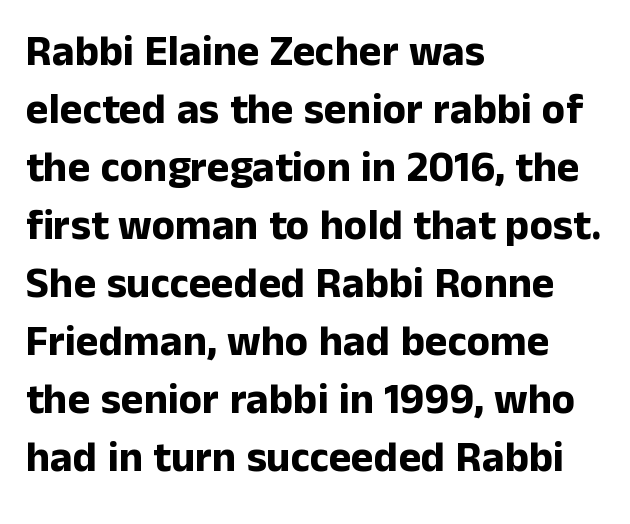
The image shows 43 px bold sans-serif type, upright; set left-aligned, normal line spacing (1.35x), normal letter spacing, not underlined; low stroke contrast and a medium x-height.
